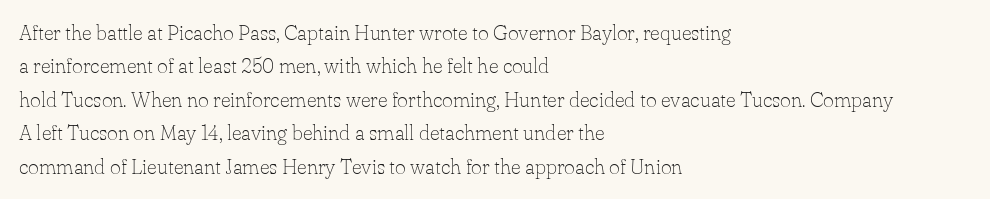
{"italic": "no", "bold": "no", "underline": "no", "align": "left", "line_spacing": "normal", "line_spacing_ratio": 1.59, "letter_spacing": "normal", "letter_spacing_em": 0.0, "glyph_px": 21}
